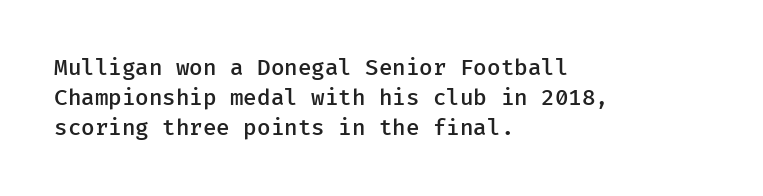
{"italic": "no", "bold": "semi", "underline": "no", "align": "left", "line_spacing": "normal", "line_spacing_ratio": 1.36, "letter_spacing": "normal", "letter_spacing_em": 0.0, "glyph_px": 22}
